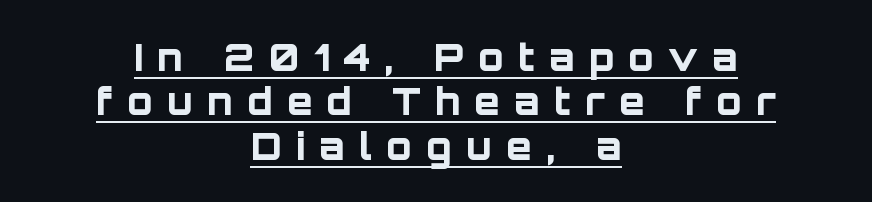
Q: Is the text bold? A: Yes.
Q: Is the text italic (slanted)? A: No, it is upright.
Q: Is the typeface a serif or a sans-serif typeface? A: Sans-serif.
Q: Is the text underlined? A: Yes.
Q: How is the paragraph aligned? A: Centered.
Q: Is the spacing between letters normal or unusually wide? A: Unusually wide.
Q: Width (condensed, normal, or wide)? A: Normal.
Q: Stroke contrast? A: Low.
Q: x-height? A: Large.
Q: Monospaced? A: No.
